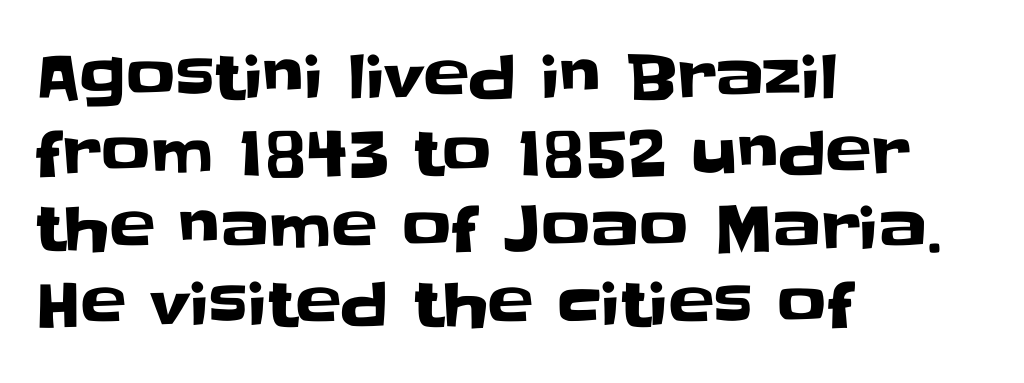
The image shows 61 px sans-serif type, upright; set left-aligned, line spacing 1.24x, normal letter spacing, not underlined; low stroke contrast and a large x-height.
